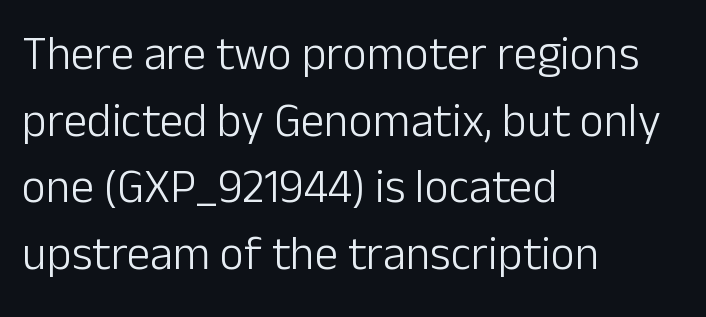
Weight class: somewhere from thin through regular. Posture: upright roman. Reading down the block, your eye returns to a fixed left position each line. Only glyphs here, with clear space below each row. The face used here is rendered with its standard letterfit.
